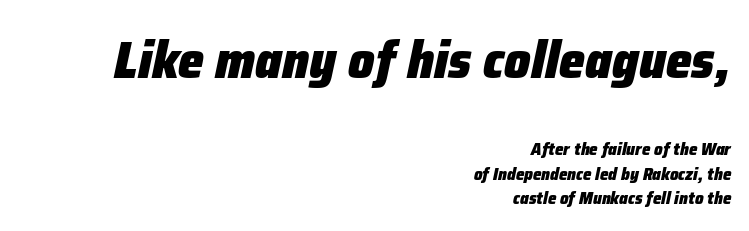
Q: Is the text bold? A: Yes.
Q: Is the text italic (slanted)? A: Yes, it leans right by about 12 degrees.
Q: Is the text underlined? A: No.
Q: How is the paragraph aligned? A: Right-aligned.
Q: Is the spacing between letters normal or unusually wide? A: Normal.
Q: Is the spacing between lines tight, normal or loose? A: Normal.
Q: Which block of text is set in a larger size, the first (top) or the second (bottom)? A: The first (top) one.
Q: Width (condensed, normal, or wide)? A: Normal.
Q: Stroke contrast? A: Low.
Q: x-height? A: Medium.
Q: Monospaced? A: No.
